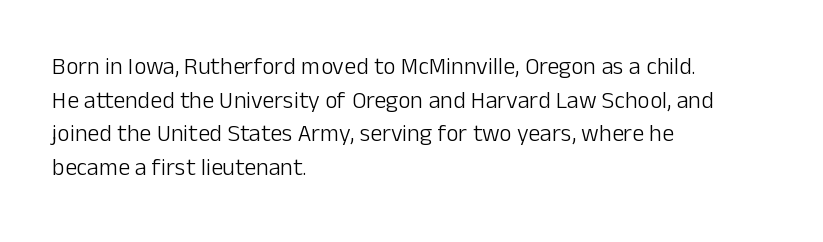
The image shows 24 px text type, upright; set left-aligned, normal line spacing (1.4x), normal letter spacing, not underlined.
